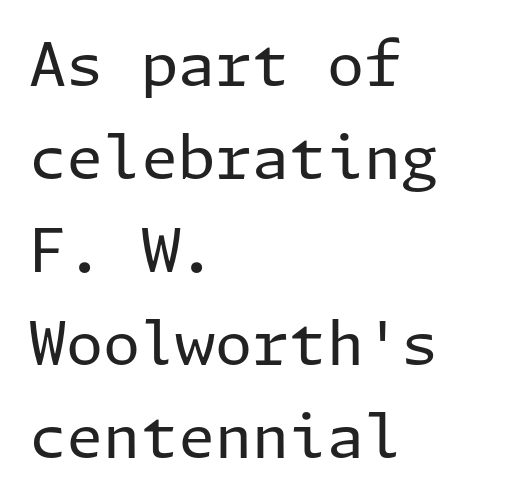
The text block is weighted toward the left margin, trailing off unevenly rightward. The letterforms sit shoulder to shoulder at normal distance. Any mark beneath the type? The region is blank. This sample keeps an unexceptional amount of space between lines.
